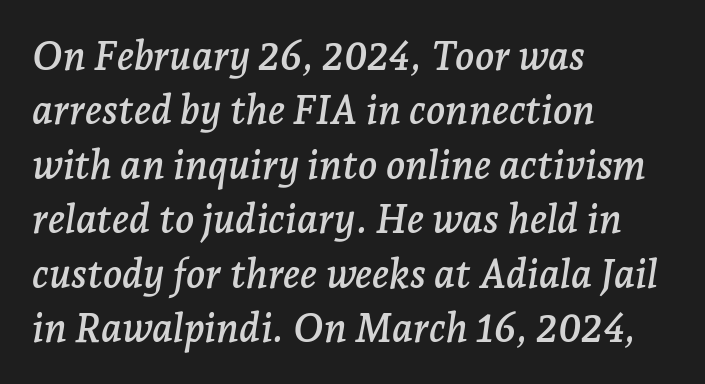
{"serif": "yes", "italic": "yes", "lean": "right", "slant_degrees": 7, "width": "normal", "stroke_contrast": "low", "x_height": "medium", "monospaced": "no", "underline": "no", "align": "left", "line_spacing": "normal", "line_spacing_ratio": 1.36, "letter_spacing": "normal", "letter_spacing_em": 0.0, "glyph_px": 40}
